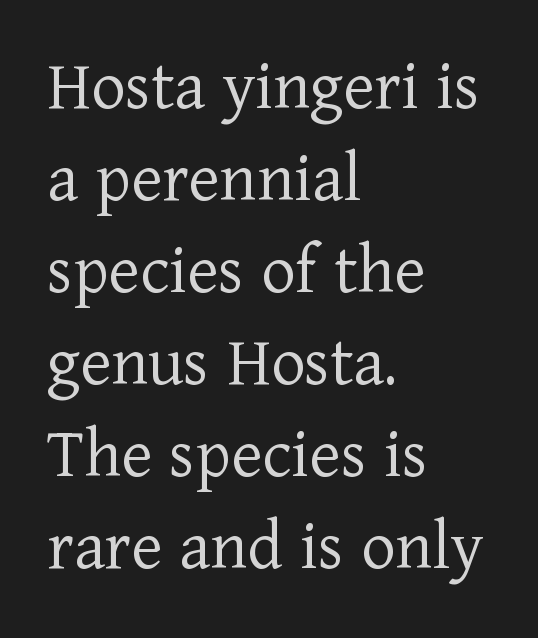
{"serif": "yes", "italic": "no", "bold": "no", "weight": "light", "width": "normal", "stroke_contrast": "low", "x_height": "medium", "monospaced": "no", "underline": "no", "align": "left", "line_spacing": "normal", "line_spacing_ratio": 1.26, "letter_spacing": "normal", "letter_spacing_em": 0.0, "glyph_px": 73}
